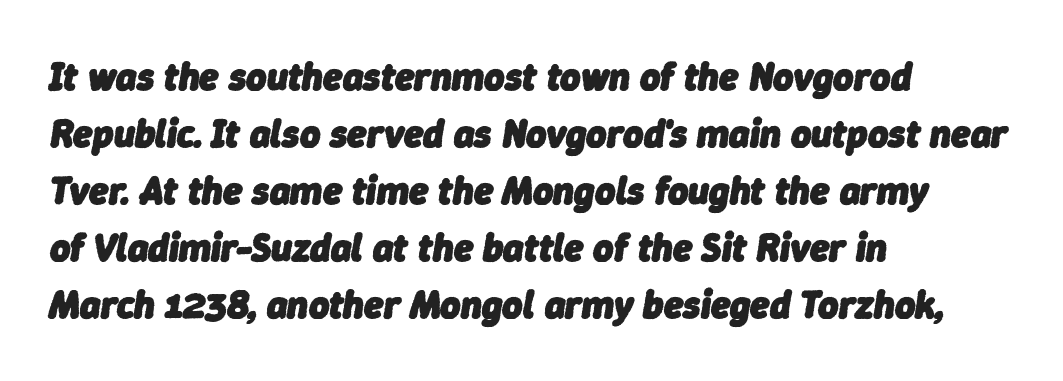
Bare-footed words on every line. You'd pick this weight for a headline — it's a proper bold. Each letter keeps its own natural width here, so spacing adapts to shape. The glyphs look as if they've been sheared to an angle. One-word summary of the alignment: left. The leading is moderate, giving the passage an even texture.
